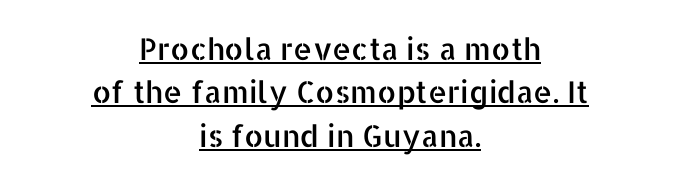
What stands out about the letter spacing? Nothing — it is the standard amount. Short and long lines alike share a common midpoint. These lines sit exactly where default settings would place them. The rendered words wear a rule along their underside. Note the varied advance widths — an 'i' is clearly narrower than an 'm'. Typographically, this falls in the sans-serif category.
